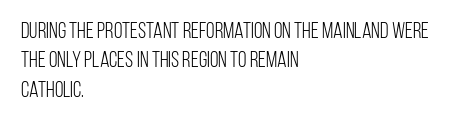
Bare-footed words on every line. Every stem runs plumb, perpendicular to the baseline. The typesetting does not lean heavy: it is not bold. Tracking value appears to be zero — textbook default spacing. The vertical gap from one line to the next is medium.
